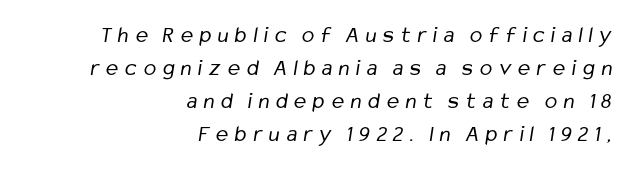
The image shows 23 px text type; set right-aligned, normal line spacing (1.43x), unusually wide letter spacing (+0.29 em), not underlined.
